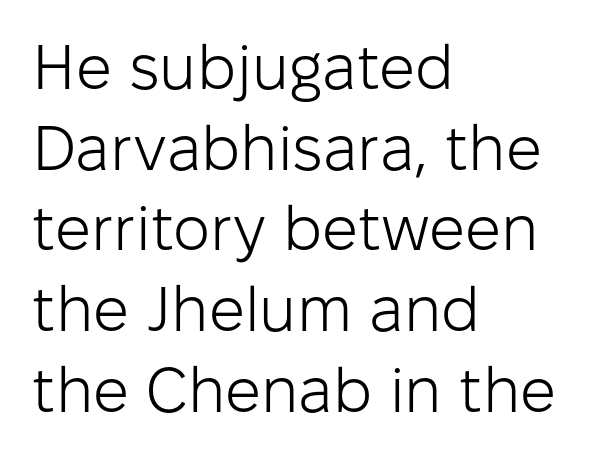
Q: Is the text bold? A: No.
Q: Is the text italic (slanted)? A: No, it is upright.
Q: Is the typeface a serif or a sans-serif typeface? A: Sans-serif.
Q: Is the text underlined? A: No.
Q: How is the paragraph aligned? A: Left-aligned.
Q: Is the spacing between letters normal or unusually wide? A: Normal.
Q: Is the spacing between lines tight, normal or loose? A: Normal.
Q: Width (condensed, normal, or wide)? A: Normal.
Q: Stroke contrast? A: Low.
Q: x-height? A: Medium.
Q: Monospaced? A: No.
